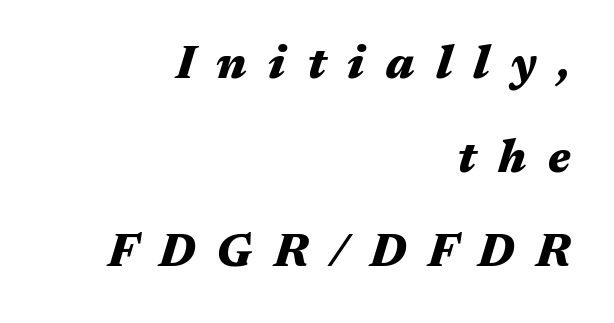
Q: Is the text bold? A: Yes.
Q: Is the text italic (slanted)? A: Yes, it leans right by about 17 degrees.
Q: Is the text underlined? A: No.
Q: How is the paragraph aligned? A: Right-aligned.
Q: Is the spacing between letters normal or unusually wide? A: Unusually wide.
Q: Is the spacing between lines tight, normal or loose? A: Loose.
Q: Width (condensed, normal, or wide)? A: Wide.
Q: Stroke contrast? A: Medium.
Q: x-height? A: Medium.
Q: Monospaced? A: No.
